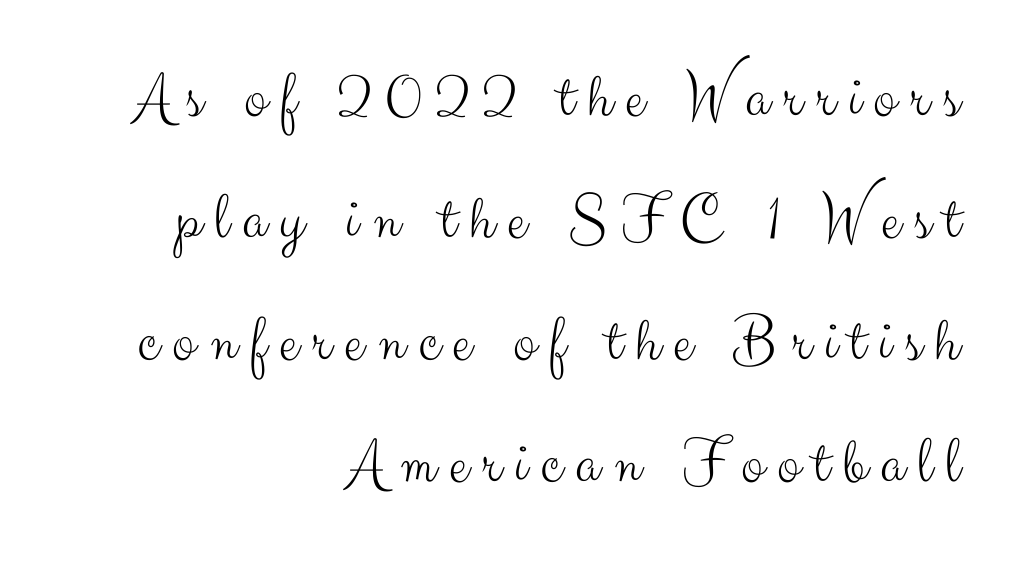
{"serif": "no", "bold": "no", "weight": "light", "width": "normal", "stroke_contrast": "medium", "x_height": "small", "monospaced": "no", "underline": "no", "align": "right", "line_spacing_ratio": 1.82, "letter_spacing": "wide", "letter_spacing_em": 0.2, "glyph_px": 67}
